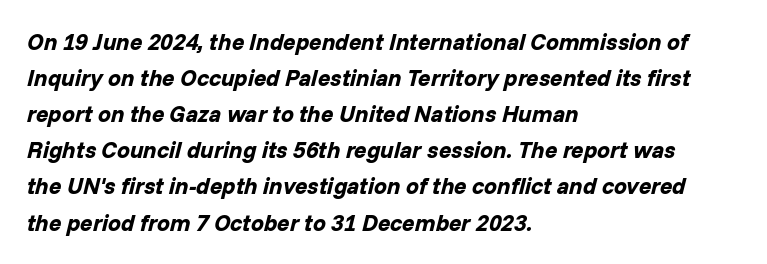
The image shows 23 px bold type, italic (leaning right); set left-aligned, normal line spacing (1.57x), normal letter spacing, not underlined.
